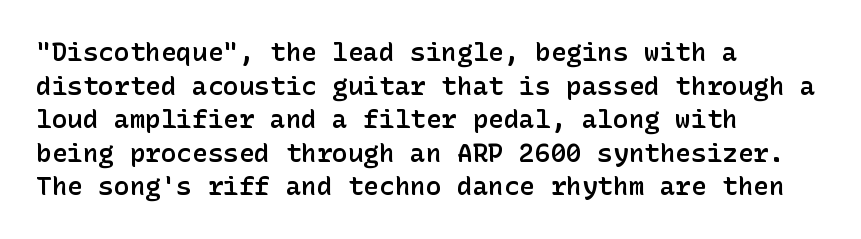
Q: Is the text bold? A: Semi-bold.
Q: Is the text italic (slanted)? A: No, it is upright.
Q: Is the text underlined? A: No.
Q: How is the paragraph aligned? A: Left-aligned.
Q: Is the spacing between letters normal or unusually wide? A: Normal.
Q: Is the spacing between lines tight, normal or loose? A: Normal.
